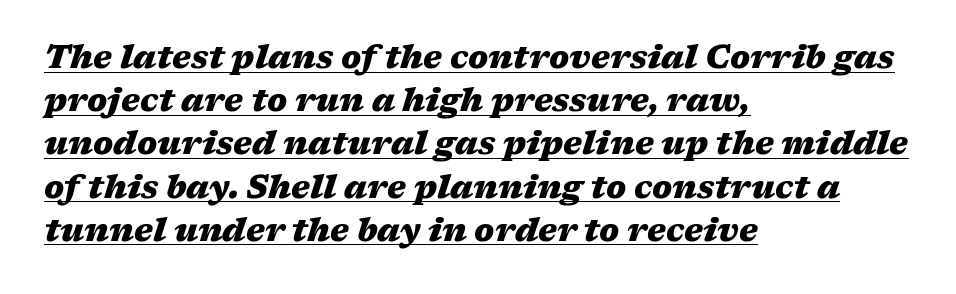
The image shows 32 px heavy, wide type, italic (leaning right); set left-aligned, normal line spacing (1.35x), normal letter spacing, underlined; medium stroke contrast and a medium x-height.
